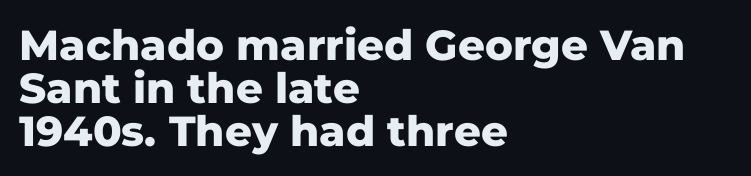
Q: Is the text bold? A: Yes.
Q: Is the text italic (slanted)? A: No, it is upright.
Q: Is the typeface a serif or a sans-serif typeface? A: Sans-serif.
Q: Is the text underlined? A: No.
Q: How is the paragraph aligned? A: Left-aligned.
Q: Is the spacing between letters normal or unusually wide? A: Normal.
Q: Is the spacing between lines tight, normal or loose? A: Tight.
Q: Width (condensed, normal, or wide)? A: Normal.
Q: Stroke contrast? A: Low.
Q: x-height? A: Medium.
Q: Monospaced? A: No.
